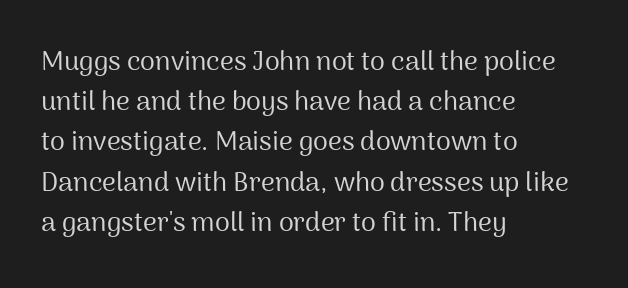
The paragraph shown leans on its left margin. Has an underline been added? It has not. The font's upright variant was chosen for this text. The cut favours lightness, reaching ordinary text weight at its darkest.
